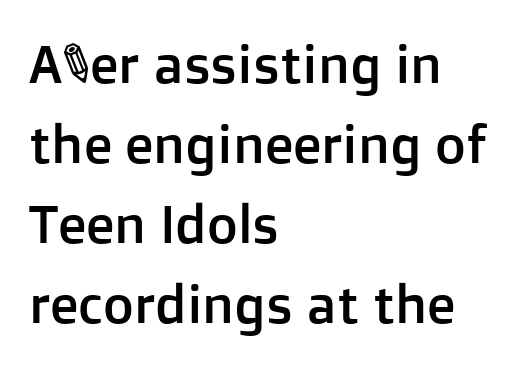
Q: Is the text italic (slanted)? A: No, it is upright.
Q: Is the typeface a serif or a sans-serif typeface? A: Sans-serif.
Q: Is the text underlined? A: No.
Q: How is the paragraph aligned? A: Left-aligned.
Q: Is the spacing between letters normal or unusually wide? A: Normal.
Q: Is the spacing between lines tight, normal or loose? A: Normal.
Q: Width (condensed, normal, or wide)? A: Normal.
Q: Stroke contrast? A: Low.
Q: x-height? A: Medium.
Q: Monospaced? A: No.
